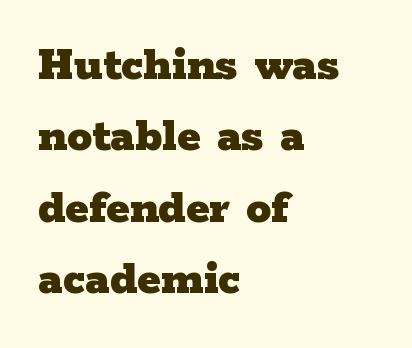
Q: Is the text bold? A: Yes.
Q: Is the text italic (slanted)? A: No, it is upright.
Q: Is the typeface a serif or a sans-serif typeface? A: Serif.
Q: Is the text underlined? A: No.
Q: How is the paragraph aligned? A: Left-aligned.
Q: Is the spacing between letters normal or unusually wide? A: Normal.
Q: Is the spacing between lines tight, normal or loose? A: Normal.
Q: Width (condensed, normal, or wide)? A: Wide.
Q: Stroke contrast? A: Low.
Q: x-height? A: Medium.
Q: Monospaced? A: No.
